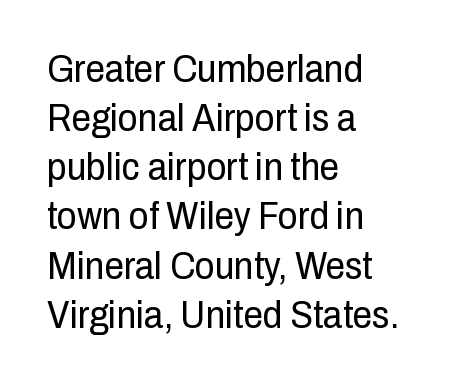
The image shows 39 px regular-weight, condensed sans-serif type, upright; set left-aligned, normal line spacing (1.26x), normal letter spacing, not underlined; low stroke contrast and a medium x-height.
